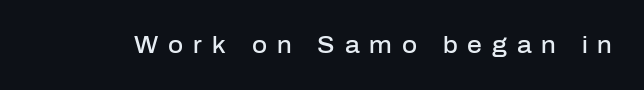
Italic: no, the glyphs are upright roman. Decoration check: the copy has no underline. Does extra space separate the letters? Yes, quite a lot of it. The typesetting leans somewhat heavy: a semibold.
